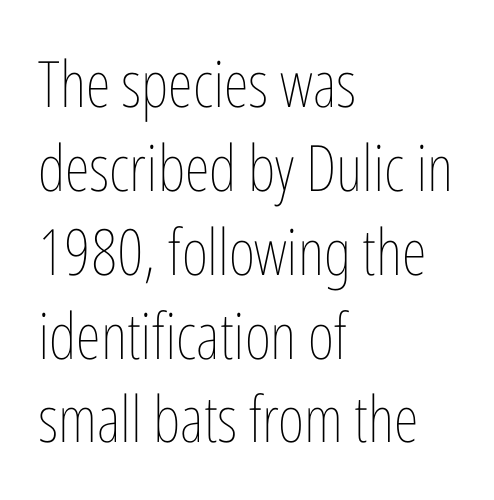
The space beneath each line is pristine and unruled. In CSS terms this would be text-align: left. The letters advance in unequal steps, a hallmark of proportional type. This reads as an unemphasized weight, regular at the heaviest. Ascenders rise straight up at ninety degrees.
